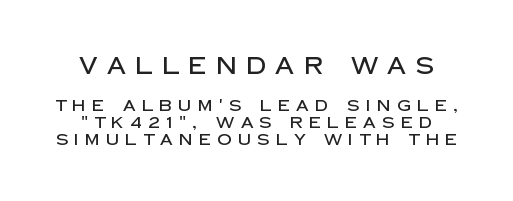
Reading down the column, the eye jumps only a short way to each next line. Letters rest on an invisible, unmarked baseline. Which chunk is bigger? The first one — the top block dwarfs the bottom. The letters are spread apart with noticeably loose tracking. This is the regular roman posture of the typeface.
